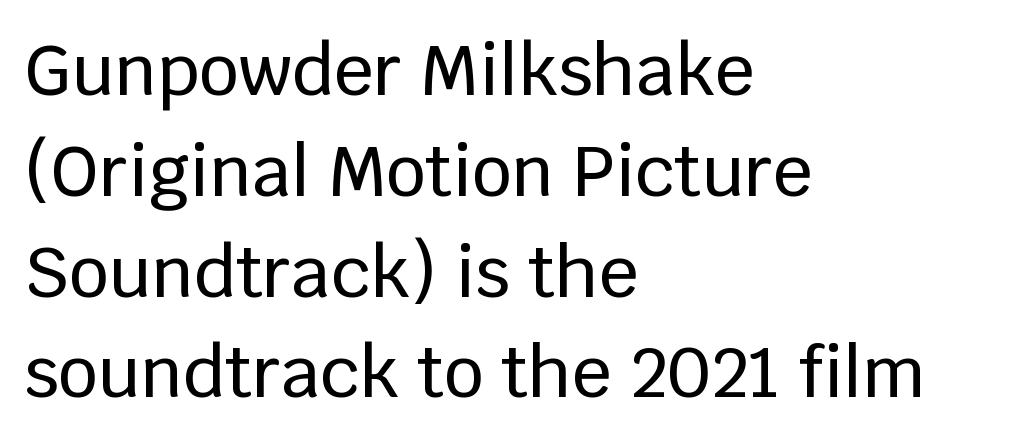
The image shows 70 px sans-serif type, upright; set left-aligned, normal line spacing (1.44x), normal letter spacing, not underlined; low stroke contrast and a large x-height.
